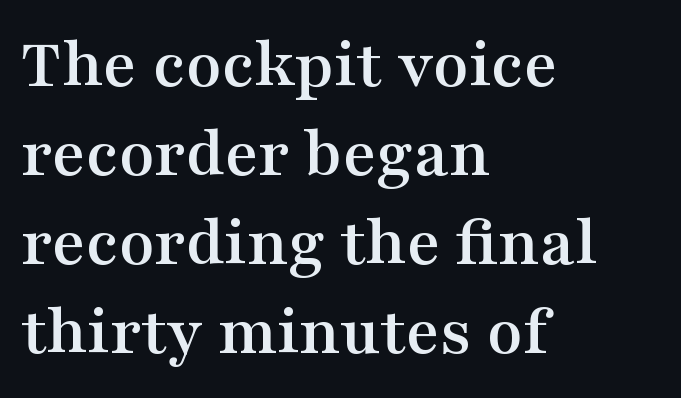
The image shows 73 px wide serif type, upright; set left-aligned, line spacing 1.22x, normal letter spacing, not underlined; medium stroke contrast and a medium x-height.
